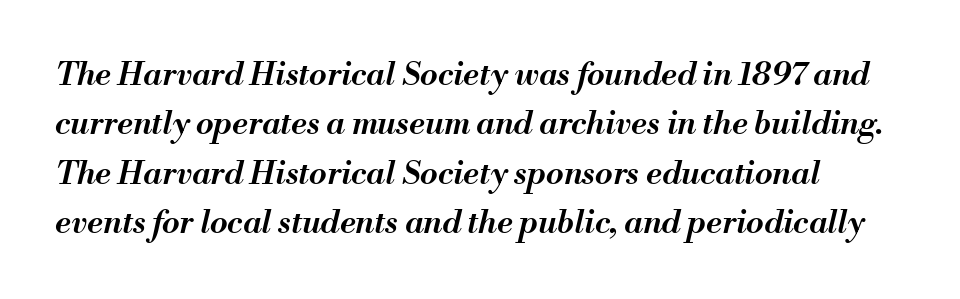
The image shows 32 px semibold type, italic (leaning right); set left-aligned, normal line spacing (1.54x), normal letter spacing, not underlined; medium stroke contrast and a small x-height.
